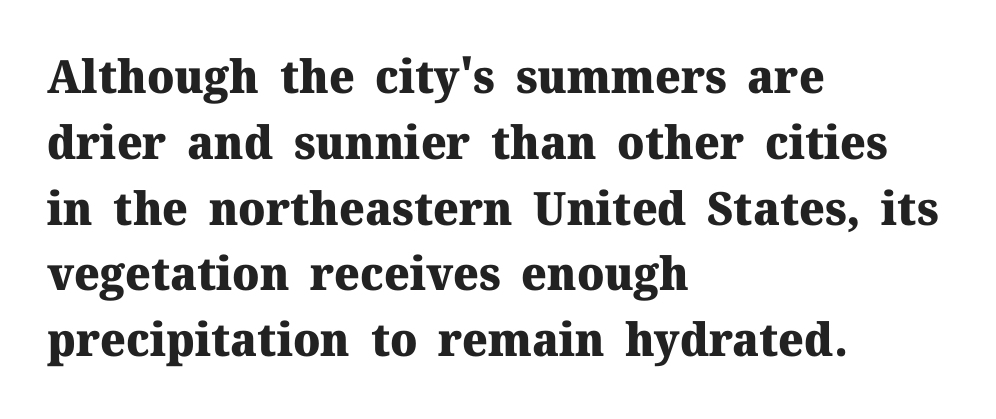
Q: Is the text bold? A: Yes.
Q: Is the text italic (slanted)? A: No, it is upright.
Q: Is the typeface a serif or a sans-serif typeface? A: Serif.
Q: Is the text underlined? A: No.
Q: How is the paragraph aligned? A: Left-aligned.
Q: Is the spacing between letters normal or unusually wide? A: Normal.
Q: Is the spacing between lines tight, normal or loose? A: Normal.
Q: Width (condensed, normal, or wide)? A: Normal.
Q: Stroke contrast? A: Medium.
Q: x-height? A: Medium.
Q: Monospaced? A: No.
